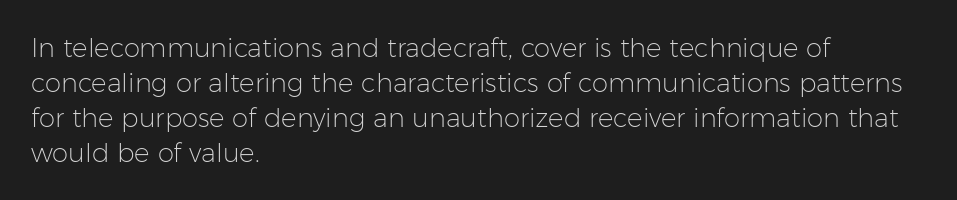
The strip under each line holds only bare page. Short note: letters normally spaced. The axis of the letterforms is exactly vertical. Line spacing here is normal. The rendering anchors every line to the left-hand side.
